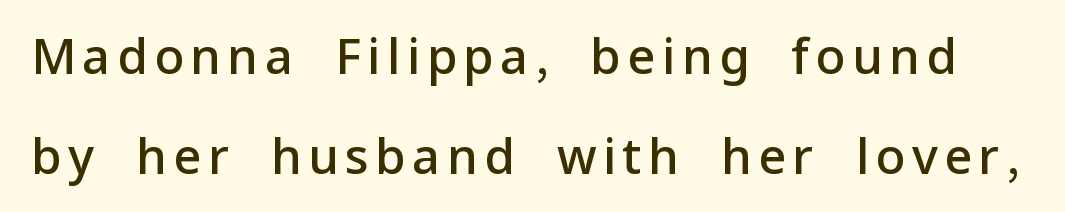
The image shows 49 px semibold sans-serif type, upright; set loose line spacing (2.05x), not underlined; low stroke contrast and a medium x-height.
